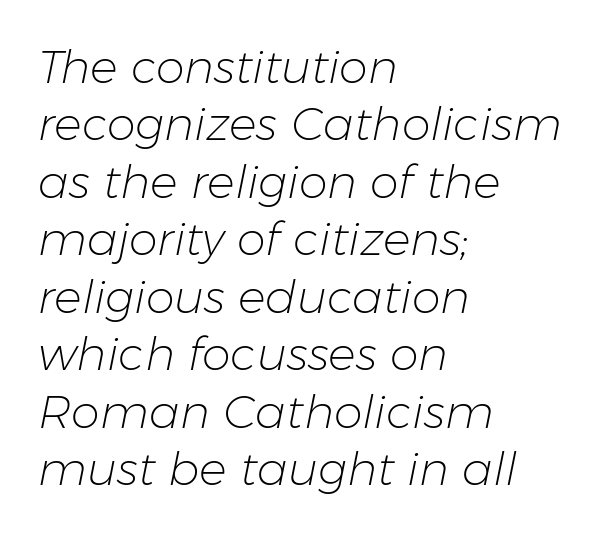
{"italic": "yes", "lean": "right", "slant_degrees": 11, "bold": "no", "weight": "light", "width": "normal", "stroke_contrast": "low", "x_height": "medium", "monospaced": "no", "underline": "no", "align": "left", "line_spacing": "normal", "line_spacing_ratio": 1.25, "letter_spacing": "normal", "letter_spacing_em": 0.0, "glyph_px": 46}
